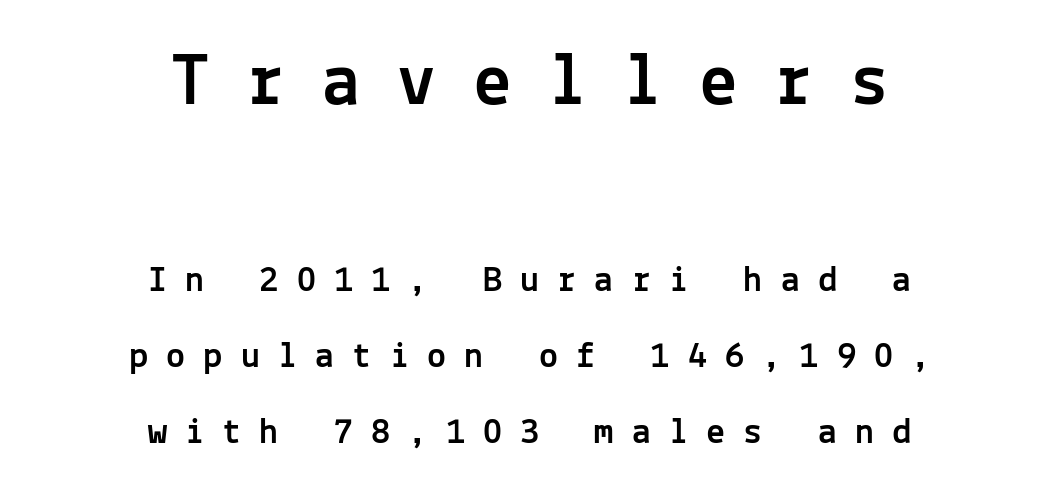
{"serif": "no", "italic": "no", "width": "normal", "x_height": "medium", "monospaced": "yes", "underline": "no", "align": "center", "line_spacing": "loose", "line_spacing_ratio": 2.0, "letter_spacing": "wide", "letter_spacing_em": 0.48, "larger_block": "first", "size_ratio": 2.03, "glyph_px": 77}
